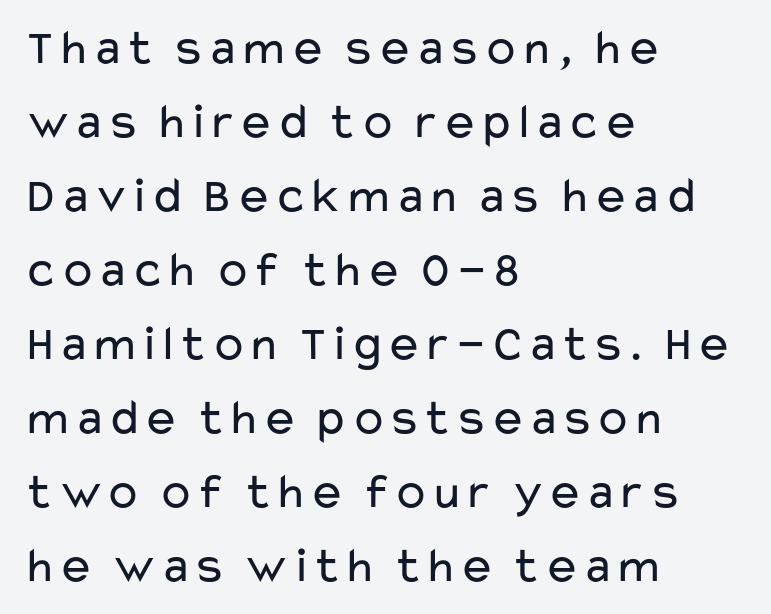
The image shows 50 px regular-weight, wide sans-serif type, upright; set left-aligned, normal line spacing (1.48x), normal letter spacing, not underlined; low stroke contrast and a medium x-height.
